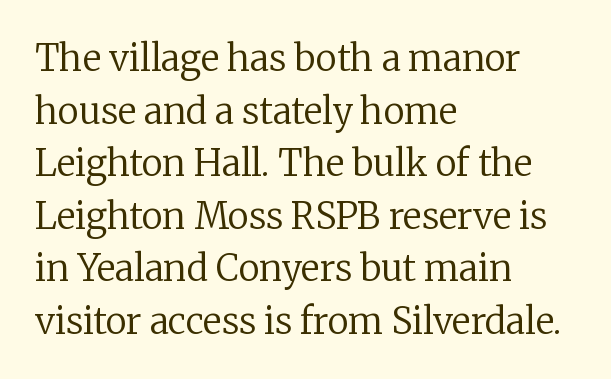
Designer's note — italics off, roman on. Proportional: the letters do not fall into vertical columns. To sum up the face: it has serifs. Underlining? Definitely not there. Words appear dense and cohesive because spacing is normal.
